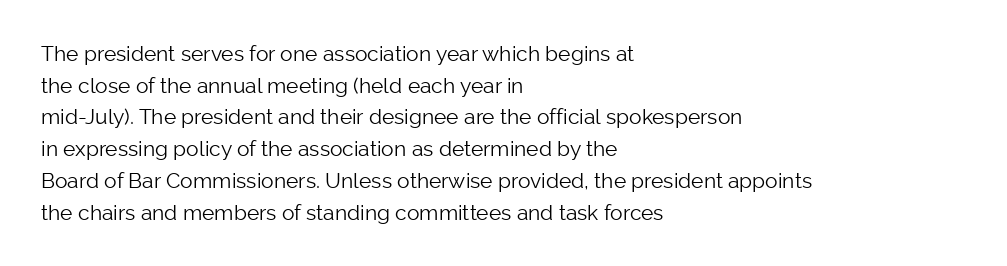
The image shows 21 px text type, upright; set left-aligned, normal line spacing (1.51x), normal letter spacing, not underlined.
